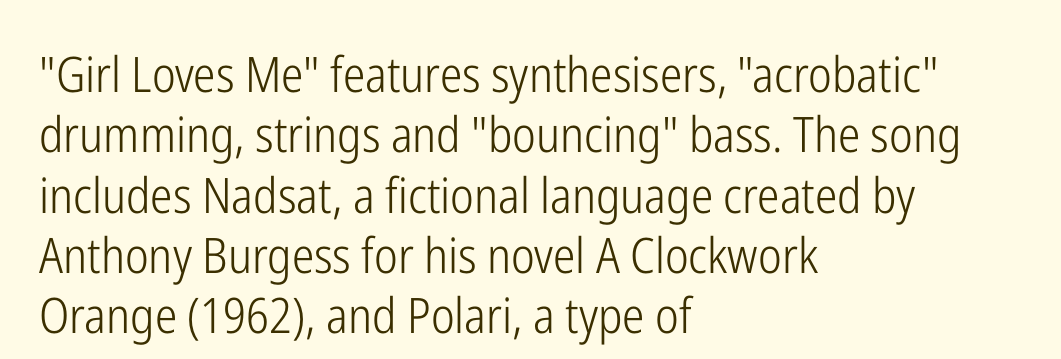
The letterforms sit shoulder to shoulder at normal distance. Has an underline been added? It has not. This sample has the flowing, uneven cadence of proportional lettering. A typesetter would label this face a sans. Nope, not italic — everything's standing straight. The rendering anchors every line to the left-hand side.
